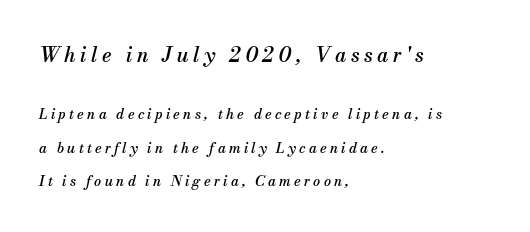
Clear beneath every line of the passage. The vertical gap from one line to the next is large. Teacher's note: observe the even left margin — that is flush-left alignment. Between these two stacked blocks, the higher one wins on size. These lines have a slow, spaced-out rhythm from letter to letter. These lines were composed using italics.
